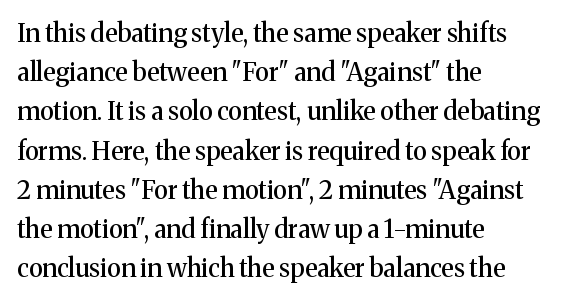
Q: Is the text italic (slanted)? A: No, it is upright.
Q: Is the text underlined? A: No.
Q: How is the paragraph aligned? A: Left-aligned.
Q: Is the spacing between letters normal or unusually wide? A: Normal.
Q: Is the spacing between lines tight, normal or loose? A: Normal.
